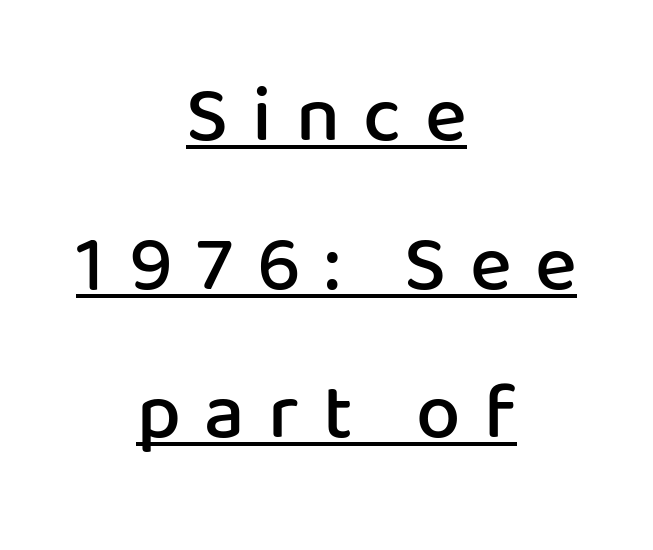
Caption: lettering with a line underneath. This sample is center-justified, so both line endings float freely. Think of a printed novel: that variable character pitch is what you see here. Stroke thickness is moderately raised; the sample reads as semibold.
